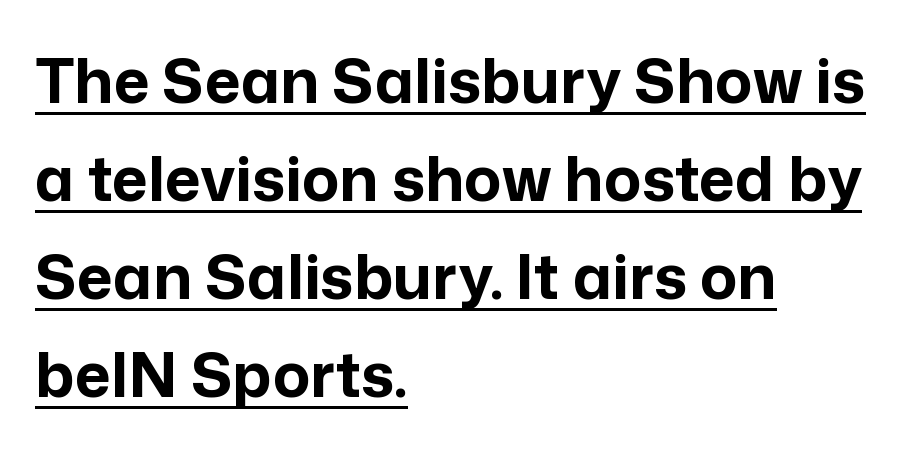
Caption: lettering with a line underneath. Each word holds together tightly as a unit, with standard inter-letter gaps. Leading matches the norm, producing a regular column. The type sits square on the baseline with zero lean. These lines carry a lot of weight — the face is fully bold. This sample has the flowing, uneven cadence of proportional lettering.
